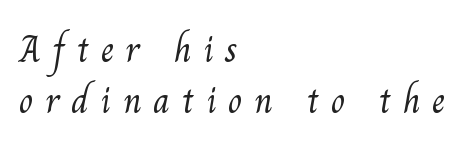
{"serif": "yes", "bold": "no", "weight": "light", "width": "normal", "stroke_contrast": "medium", "x_height": "small", "monospaced": "no", "underline": "no", "align": "left", "line_spacing": "normal", "line_spacing_ratio": 1.33, "letter_spacing": "wide", "letter_spacing_em": 0.3, "glyph_px": 38}
